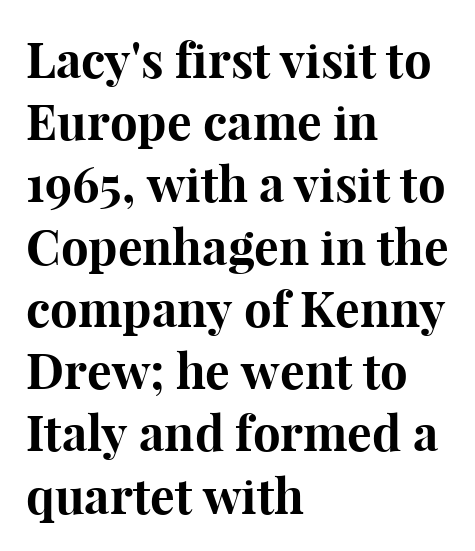
There is no visible air inserted between adjacent glyphs. Serif or sans? Serif — the stroke terminals have little feet. Every letter is thick-stroked: bold, no question. Varying glyph widths throughout — classic text-font behaviour. If you drew a ruler down the left edge, every line would touch it.
